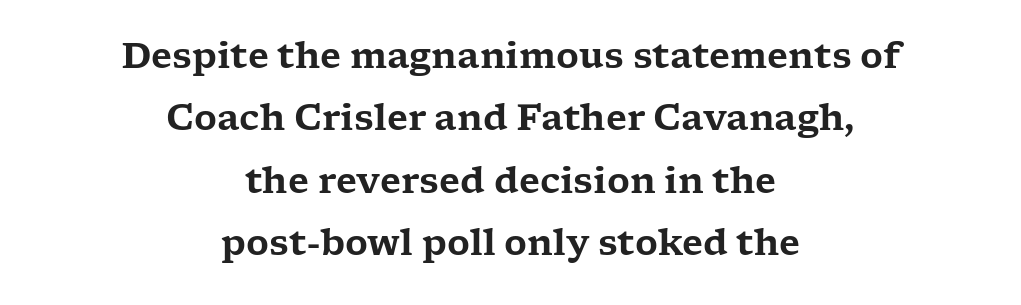
The image shows 35 px wide serif type, upright; set centered, line spacing 1.78x, normal letter spacing, not underlined; low stroke contrast and a medium x-height.
